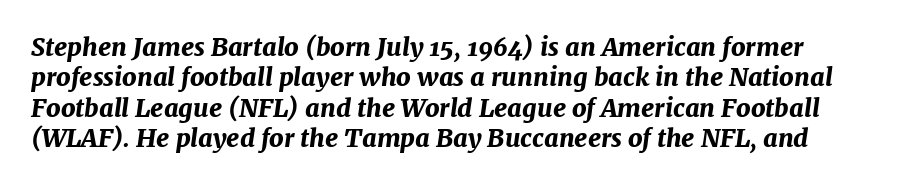
{"italic": "yes", "lean": "right", "slant_degrees": 7, "bold": "yes", "underline": "no", "line_spacing_ratio": 1.22, "letter_spacing": "normal", "letter_spacing_em": 0.0, "glyph_px": 25}
